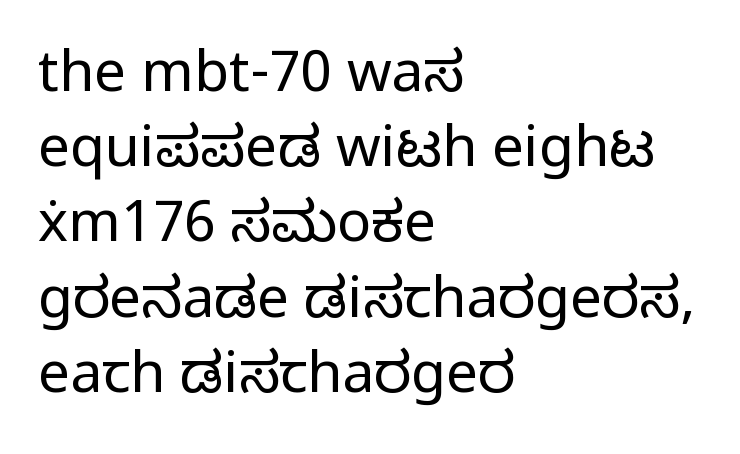
Q: Is the text bold? A: No.
Q: Is the text italic (slanted)? A: No, it is upright.
Q: Is the typeface a serif or a sans-serif typeface? A: Sans-serif.
Q: Is the text underlined? A: No.
Q: How is the paragraph aligned? A: Left-aligned.
Q: Is the spacing between letters normal or unusually wide? A: Normal.
Q: Is the spacing between lines tight, normal or loose? A: Normal.
Q: Width (condensed, normal, or wide)? A: Normal.
Q: Stroke contrast? A: Low.
Q: x-height? A: Medium.
Q: Monospaced? A: No.
